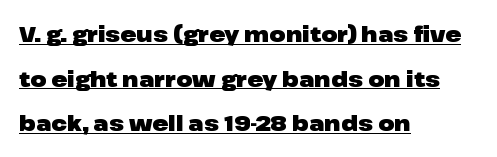
Q: Is the text bold? A: Yes.
Q: Is the text italic (slanted)? A: No, it is upright.
Q: Is the text underlined? A: Yes.
Q: How is the paragraph aligned? A: Left-aligned.
Q: Is the spacing between letters normal or unusually wide? A: Normal.
Q: Is the spacing between lines tight, normal or loose? A: Loose.
